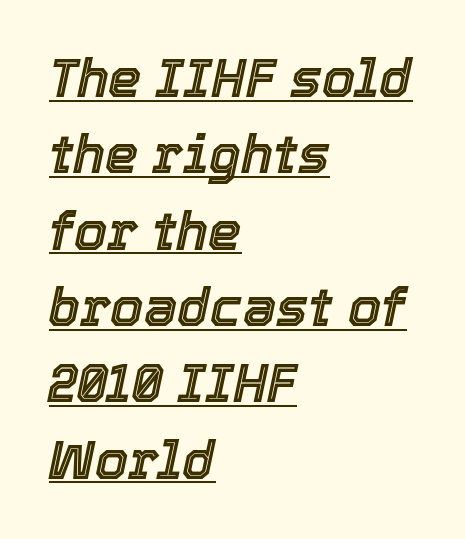
The image shows 53 px text type, italic (leaning right); set left-aligned, normal line spacing (1.44x), normal letter spacing, underlined; a medium x-height.
